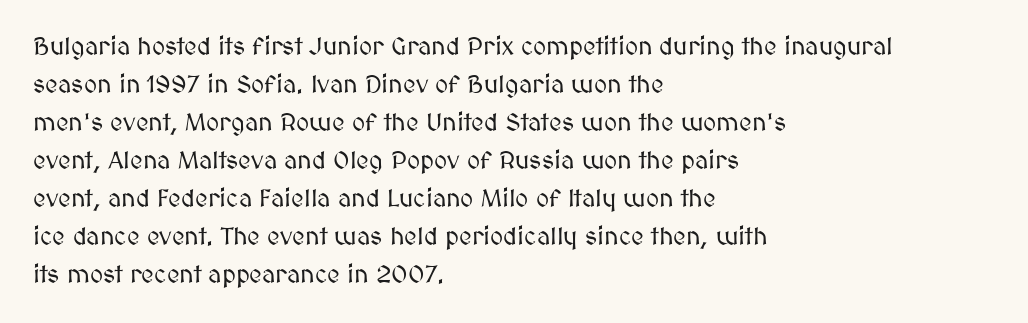
Q: Is the text italic (slanted)? A: No, it is upright.
Q: Is the text underlined? A: No.
Q: How is the paragraph aligned? A: Left-aligned.
Q: Is the spacing between letters normal or unusually wide? A: Normal.
Q: Is the spacing between lines tight, normal or loose? A: Normal.
